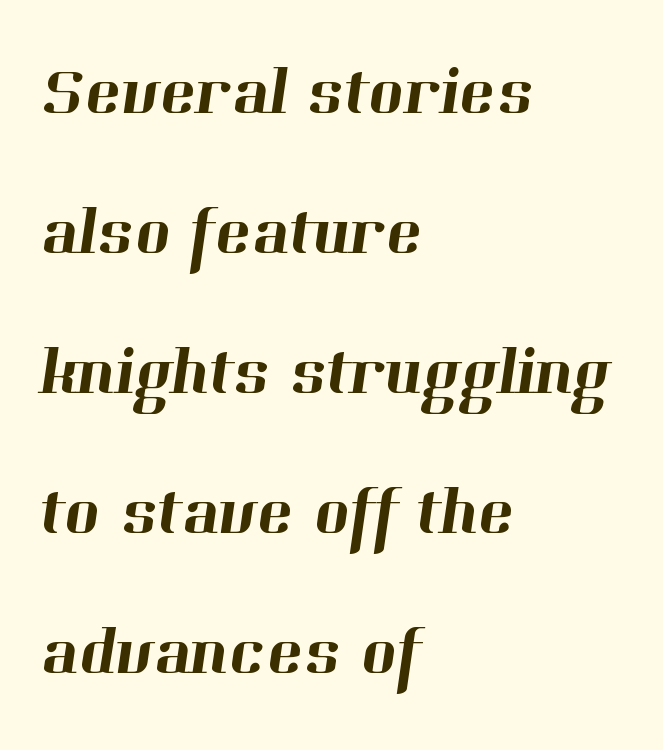
Q: Is the typeface a serif or a sans-serif typeface? A: Serif.
Q: Is the text underlined? A: No.
Q: How is the paragraph aligned? A: Left-aligned.
Q: Is the spacing between letters normal or unusually wide? A: Normal.
Q: Is the spacing between lines tight, normal or loose? A: Loose.
Q: Width (condensed, normal, or wide)? A: Normal.
Q: Stroke contrast? A: High.
Q: x-height? A: Medium.
Q: Monospaced? A: No.
